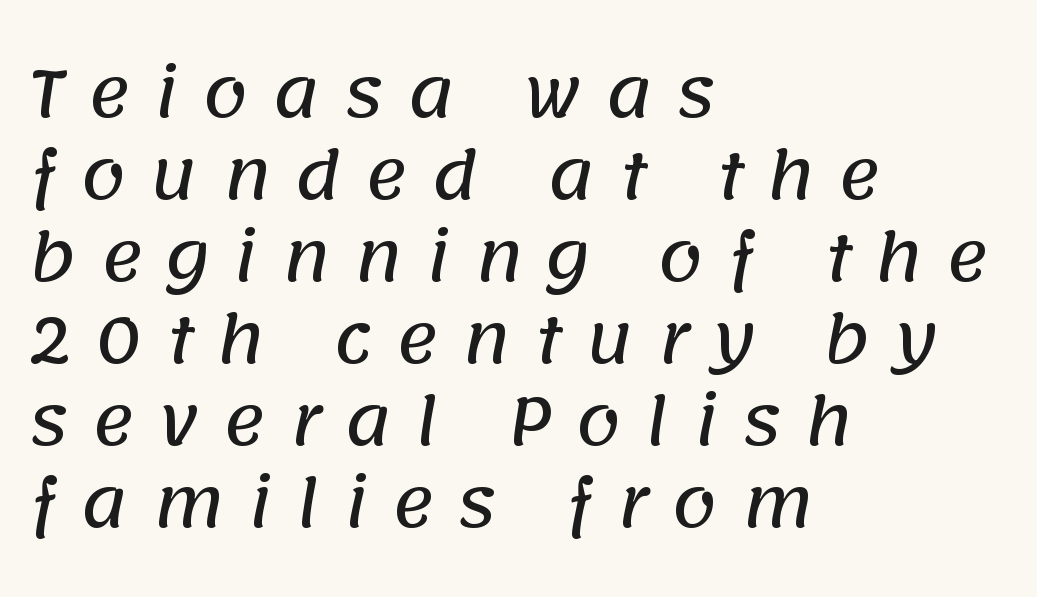
A sans-serif font was chosen for this passage. The rows are spaced the way most documents space them. Line starts are locked; line ends wander. What stands out about the letter spacing? Its width — letters are far apart. Letters rest on an invisible, unmarked baseline. Varying glyph widths throughout — classic text-font behaviour.
